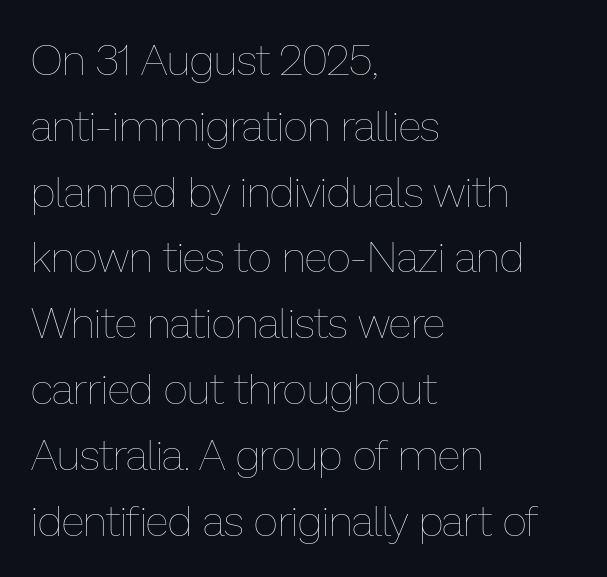
Q: Is the text bold? A: No.
Q: Is the text italic (slanted)? A: No, it is upright.
Q: Is the text underlined? A: No.
Q: How is the paragraph aligned? A: Left-aligned.
Q: Is the spacing between letters normal or unusually wide? A: Normal.
Q: Is the spacing between lines tight, normal or loose? A: Normal.
Q: Width (condensed, normal, or wide)? A: Normal.
Q: Stroke contrast? A: Low.
Q: x-height? A: Medium.
Q: Monospaced? A: No.
